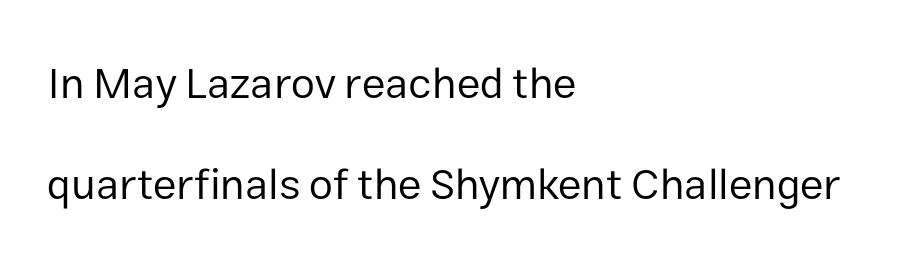
The image shows 43 px regular-weight sans-serif type, upright; set left-aligned, loose line spacing (2.36x), normal letter spacing, not underlined; low stroke contrast and a medium x-height.
